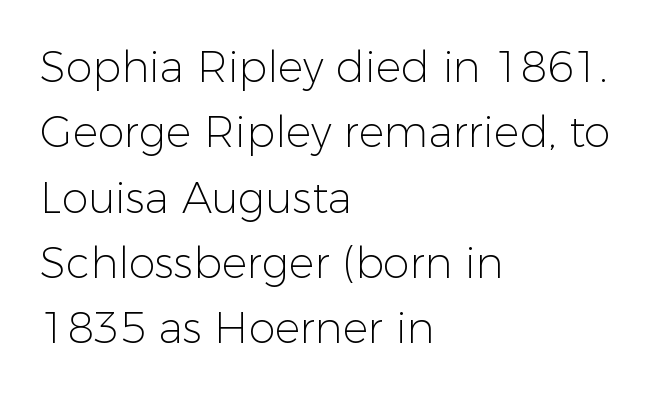
The image shows 43 px light sans-serif type, upright; set left-aligned, normal line spacing (1.52x), normal letter spacing, not underlined; low stroke contrast and a medium x-height.
